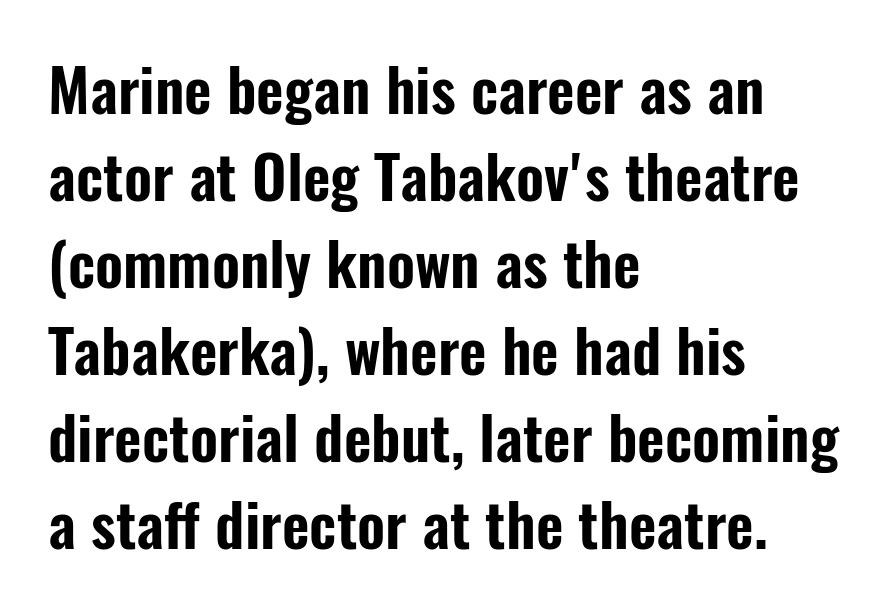
The image shows 60 px condensed sans-serif type, upright; set left-aligned, normal line spacing (1.45x), normal letter spacing, not underlined; low stroke contrast and a medium x-height.
